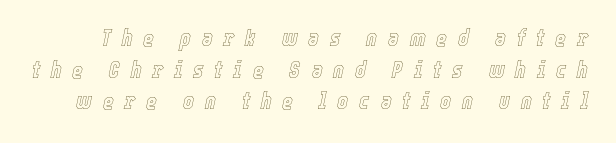
The image shows 23 px text type, italic (leaning right); set normal line spacing (1.38x), unusually wide letter spacing (+0.47 em), not underlined.
